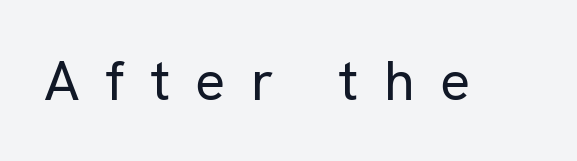
The image shows 56 px regular-weight sans-serif type, upright; set unusually wide letter spacing (+0.45 em), not underlined; low stroke contrast and a medium x-height.
